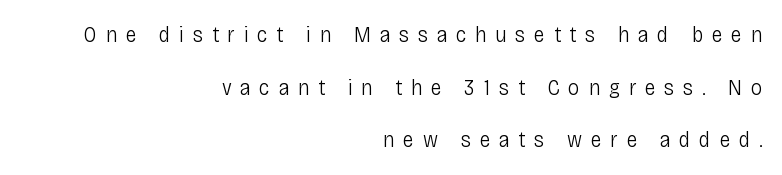
Q: Is the text bold? A: No.
Q: Is the text italic (slanted)? A: No, it is upright.
Q: Is the text underlined? A: No.
Q: How is the paragraph aligned? A: Right-aligned.
Q: Is the spacing between letters normal or unusually wide? A: Unusually wide.
Q: Is the spacing between lines tight, normal or loose? A: Loose.
